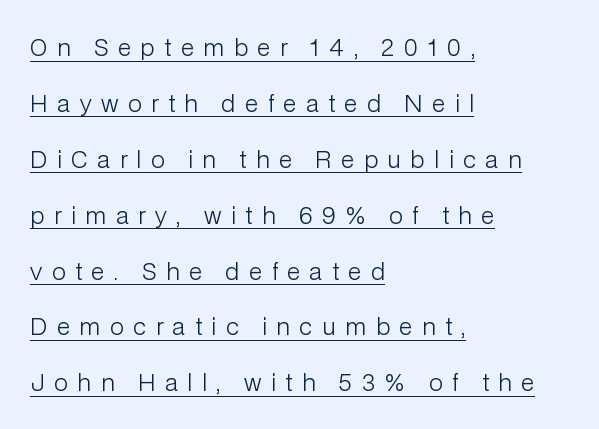
Notice how the stems are strictly vertical — no italics here. The line-height multiplier appears high, well above default. The letterforms stand isolated, each surrounded by extra space. Alignment: flush left. Honestly, the underline is the first thing you notice here. The font sits on the lighter half of the weight spectrum, regular included.
